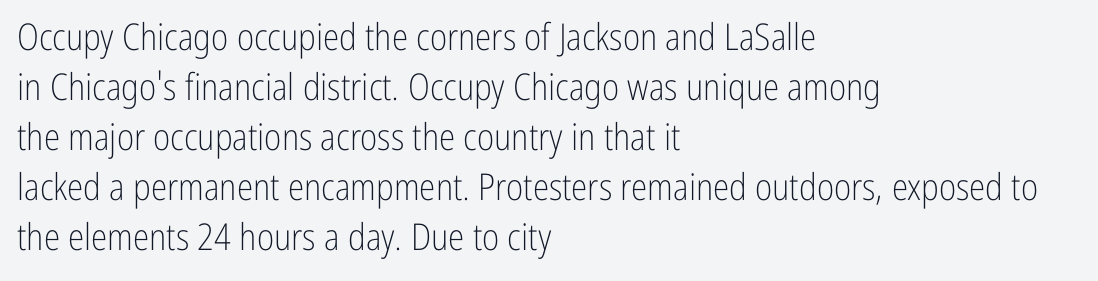
Q: Is the text bold? A: No.
Q: Is the text italic (slanted)? A: No, it is upright.
Q: Is the typeface a serif or a sans-serif typeface? A: Sans-serif.
Q: Is the text underlined? A: No.
Q: How is the paragraph aligned? A: Left-aligned.
Q: Is the spacing between letters normal or unusually wide? A: Normal.
Q: Is the spacing between lines tight, normal or loose? A: Normal.
Q: Width (condensed, normal, or wide)? A: Condensed.
Q: Stroke contrast? A: Low.
Q: x-height? A: Medium.
Q: Monospaced? A: No.
